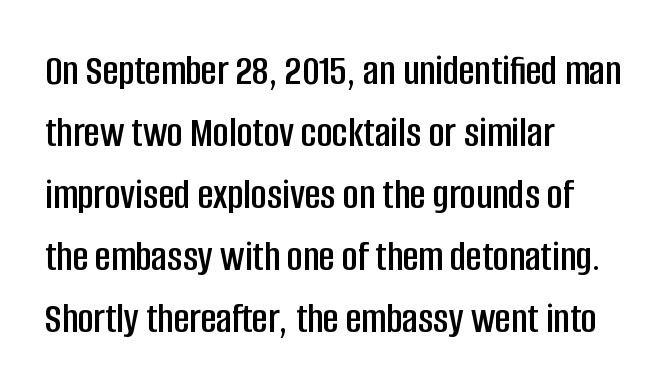
Q: Is the text italic (slanted)? A: No, it is upright.
Q: Is the typeface a serif or a sans-serif typeface? A: Sans-serif.
Q: Is the text underlined? A: No.
Q: How is the paragraph aligned? A: Left-aligned.
Q: Is the spacing between letters normal or unusually wide? A: Normal.
Q: Is the spacing between lines tight, normal or loose? A: Normal.
Q: Width (condensed, normal, or wide)? A: Condensed.
Q: Stroke contrast? A: Low.
Q: x-height? A: Large.
Q: Monospaced? A: No.
